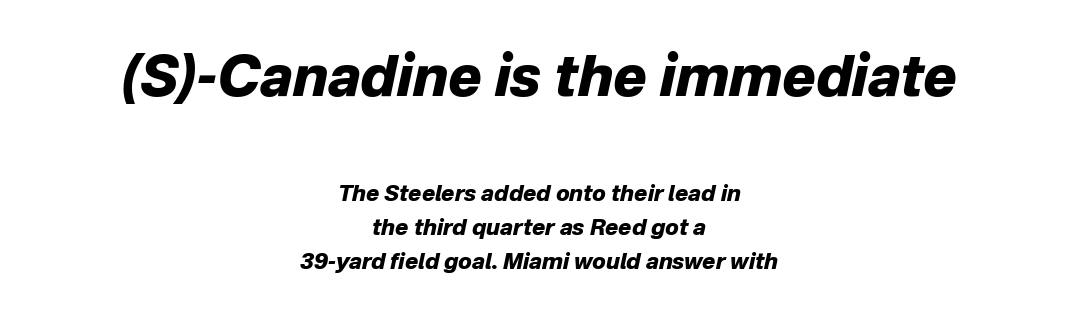
The image shows 56 px heavy type, italic (leaning right); set centered, normal line spacing (1.55x), normal letter spacing, not underlined; the first (top) block is 2.55x larger; low stroke contrast and a medium x-height.
